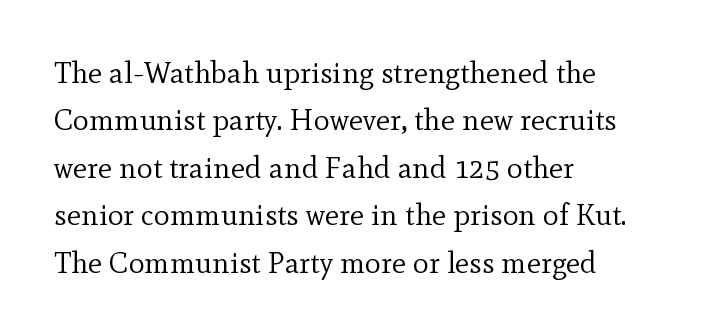
The type family on display is of the serif kind. Note the varied advance widths — an 'i' is clearly narrower than an 'm'. Short and long lines alike share a common starting point at left. Glyph-to-glyph distance matches everyday printed text.
